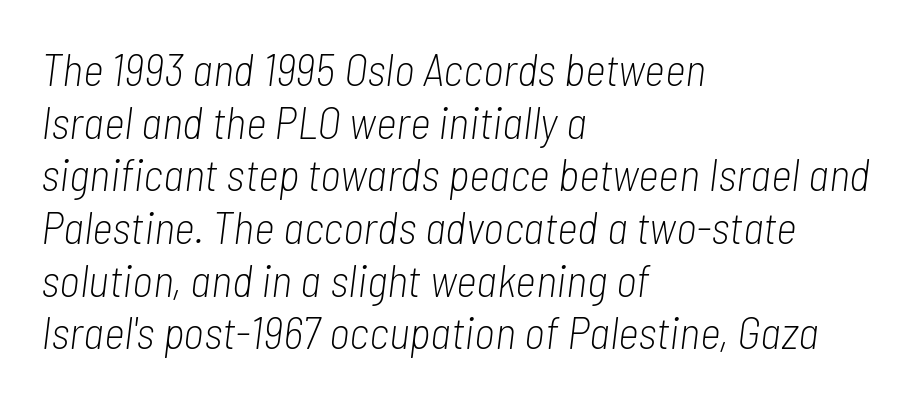
The image shows 45 px light, condensed type, italic (leaning right); set left-aligned, line spacing 1.17x, normal letter spacing, not underlined; low stroke contrast and a medium x-height.
